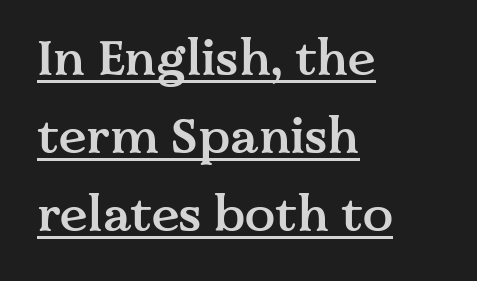
The image shows 50 px semibold serif type, upright; set left-aligned, normal line spacing (1.56x), normal letter spacing, underlined; medium stroke contrast and a medium x-height.
